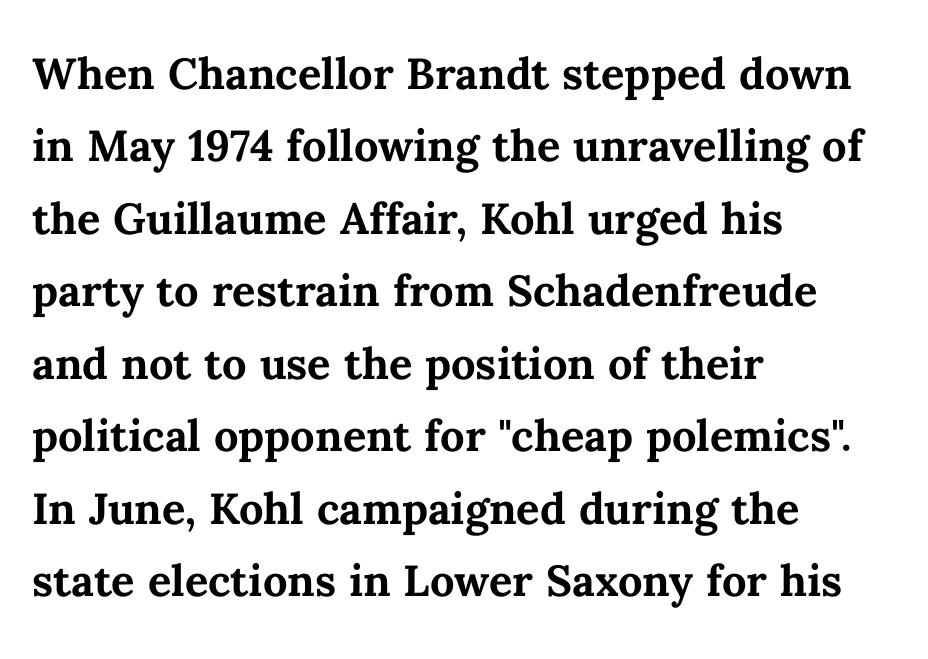
Q: Is the text bold? A: Yes.
Q: Is the text italic (slanted)? A: No, it is upright.
Q: Is the text underlined? A: No.
Q: How is the paragraph aligned? A: Left-aligned.
Q: Is the spacing between letters normal or unusually wide? A: Normal.
Q: Is the spacing between lines tight, normal or loose? A: Normal.
Q: Width (condensed, normal, or wide)? A: Normal.
Q: Stroke contrast? A: Medium.
Q: x-height? A: Medium.
Q: Monospaced? A: No.
